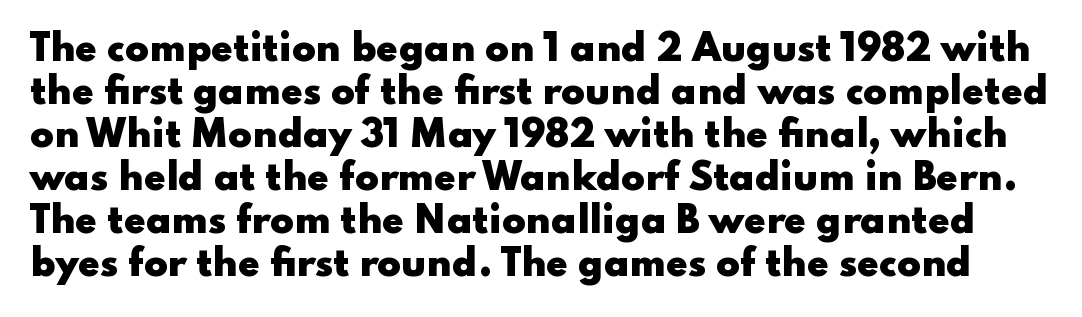
The image shows 35 px heavy, wide sans-serif type, upright; set line spacing 1.23x, normal letter spacing, not underlined; low stroke contrast and a small x-height.
